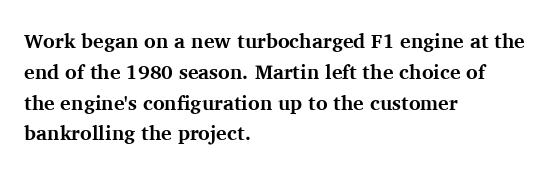
A student would call this left alignment; a typographer would say flush left, rag right. Any mark beneath the type? The region is blank. A dark, heavy texture on the line: the type is bold. The leading is moderate, giving the passage an even texture. The gaps between neighbouring characters are ordinary and unremarkable. The axis of the letterforms is exactly vertical.
